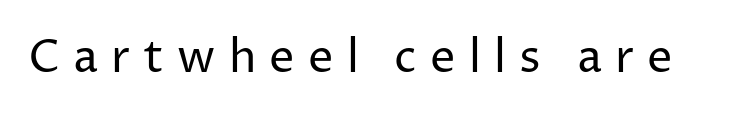
A typesetter would call this heavily tracked-out type. Looks like regular typesetting: each glyph gets only the width it needs. To sum up the face: it is a sans, with no serifs. Unlike italic type, these characters show no tilt at all. A clean baseline with only descenders dipping below it. The weight tops out at a normal text grade.
